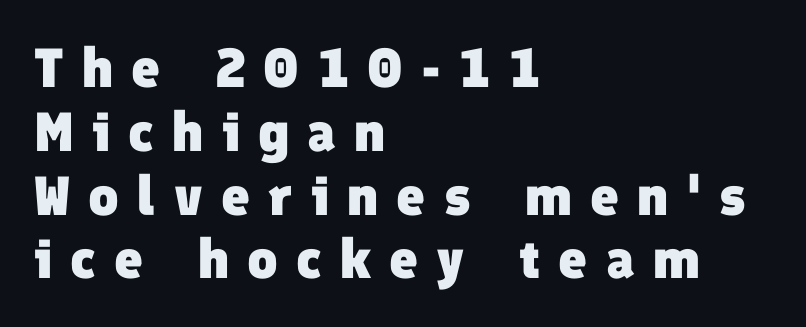
The image shows 55 px heavy sans-serif type; set left-aligned, line spacing 1.16x, unusually wide letter spacing (+0.33 em), not underlined; low stroke contrast and a medium x-height.
